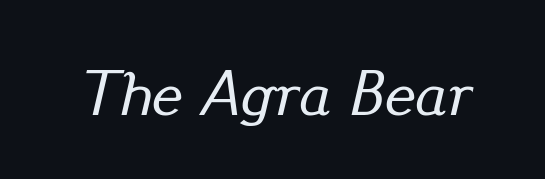
Compared with ordinary roman type, these characters are visibly tilted. The rendering uses natural spacing where letterforms have individual widths. Caption: standard tracking, unaltered. Check the space under the baseline: it is left empty.
